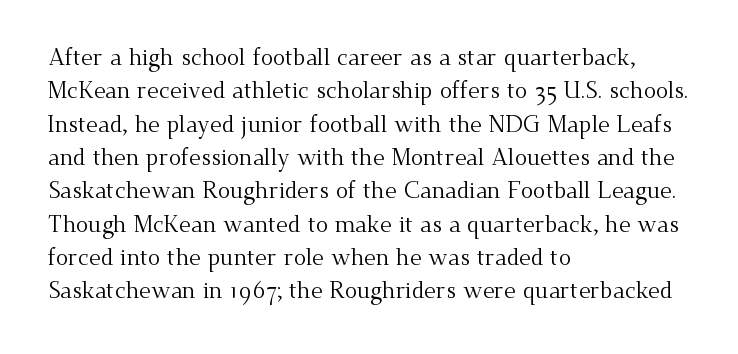
How would I describe the line gaps? Plain and ordinary. Just letters on the line, the space beneath them empty. Alignment: flush left. In terms of posture, this sample is upright.
